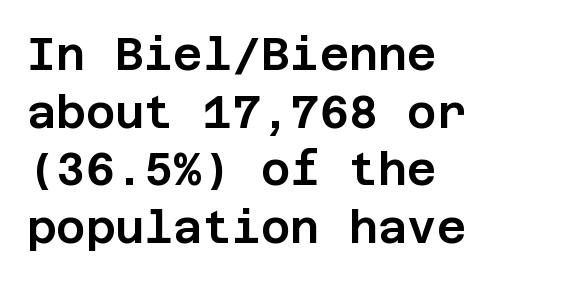
{"serif": "no", "italic": "no", "width": "normal", "stroke_contrast": "low", "x_height": "large", "underline": "no", "align": "left", "line_spacing": "normal", "line_spacing_ratio": 1.28, "letter_spacing": "normal", "letter_spacing_em": 0.0, "glyph_px": 45}
